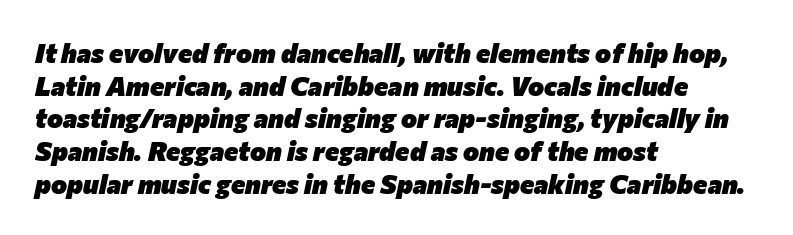
Q: Is the text bold? A: Yes.
Q: Is the text italic (slanted)? A: Yes, it leans right by about 12 degrees.
Q: Is the text underlined? A: No.
Q: How is the paragraph aligned? A: Left-aligned.
Q: Is the spacing between letters normal or unusually wide? A: Normal.
